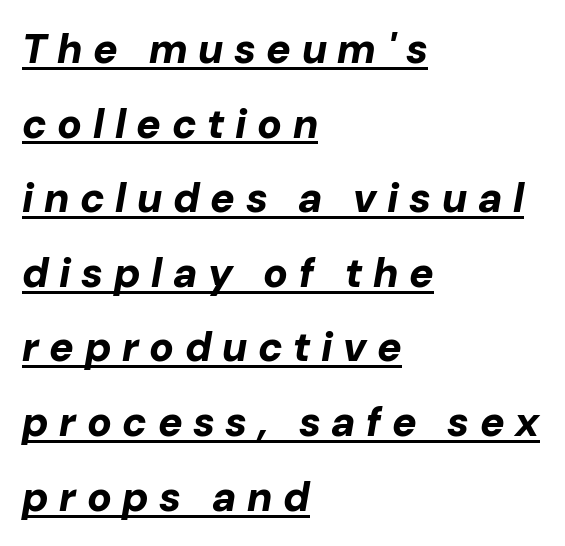
Underlined type. Spacing verdict: proportional, widths tailored to each character. Weight: bold. The type is letterspaced generously, with wide tracking.
